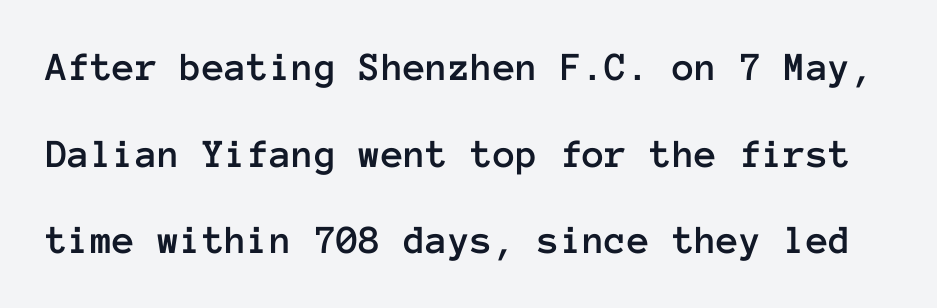
The image shows 41 px text type, upright, monospaced; set loose line spacing (2.11x), normal letter spacing, not underlined; low stroke contrast and a medium x-height.
